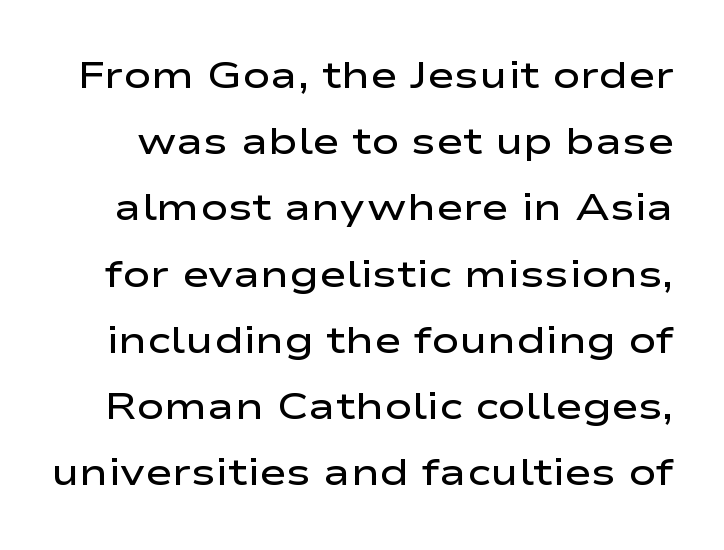
{"serif": "no", "italic": "no", "bold": "semi", "weight": "semibold", "width": "wide", "stroke_contrast": "low", "x_height": "medium", "monospaced": "no", "underline": "no", "line_spacing_ratio": 1.79, "letter_spacing": "normal", "letter_spacing_em": 0.0, "glyph_px": 37}
